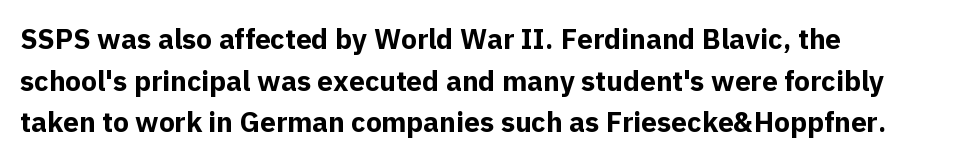
{"serif": "no", "italic": "no", "bold": "yes", "weight": "bold", "width": "normal", "x_height": "medium", "monospaced": "no", "underline": "no", "align": "left", "line_spacing": "normal", "line_spacing_ratio": 1.49, "letter_spacing": "normal", "letter_spacing_em": 0.0, "glyph_px": 28}
